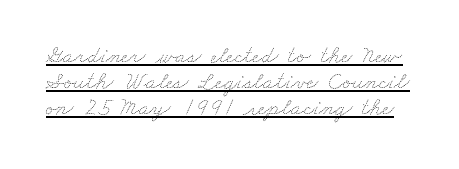
The image shows 24 px text type; set tight line spacing (1.08x), normal letter spacing, underlined.
